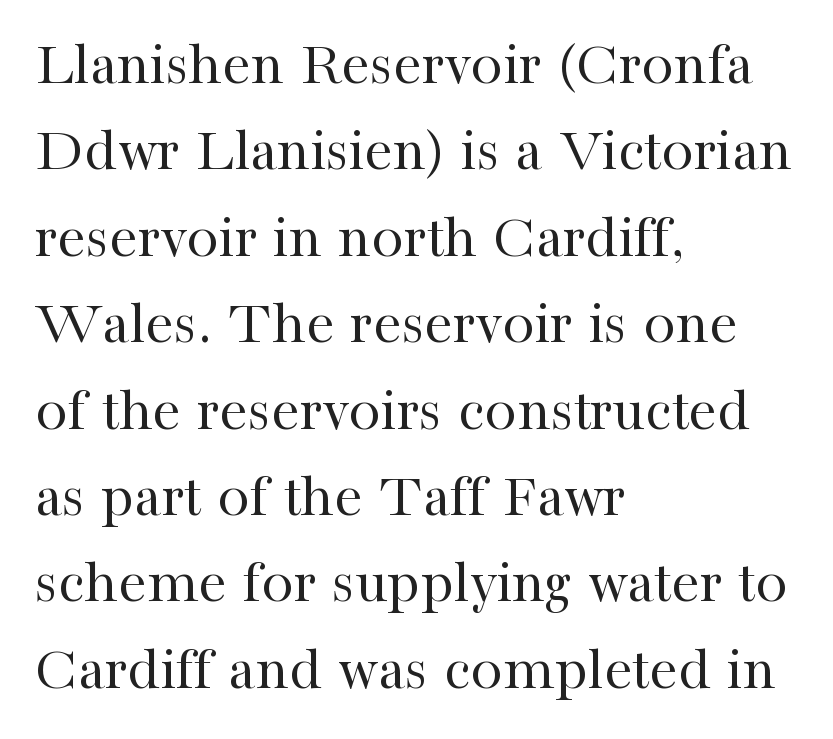
{"serif": "yes", "italic": "no", "bold": "no", "weight": "regular", "width": "normal", "stroke_contrast": "high", "x_height": "medium", "monospaced": "no", "underline": "no", "align": "left", "line_spacing": "normal", "line_spacing_ratio": 1.35, "letter_spacing": "normal", "letter_spacing_em": 0.0, "glyph_px": 64}
